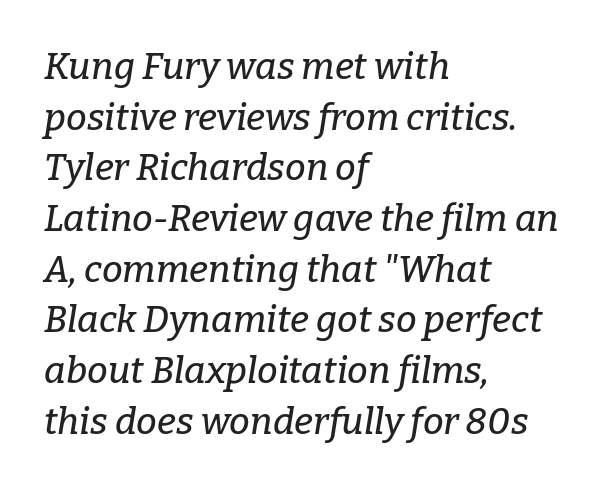
{"serif": "yes", "italic": "yes", "lean": "right", "slant_degrees": 9, "width": "normal", "stroke_contrast": "low", "x_height": "medium", "monospaced": "no", "underline": "no", "align": "left", "line_spacing": "normal", "line_spacing_ratio": 1.37, "letter_spacing": "normal", "letter_spacing_em": 0.0, "glyph_px": 37}
